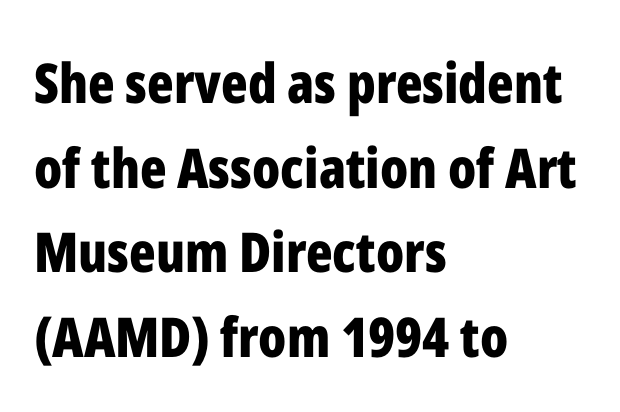
The text block is weighted toward the left margin, trailing off unevenly rightward. Compared with an ordinary text face, these strokes are far heavier — a full bold. Horizontal bands of white between lines are of average thickness. The type sits square on the baseline with zero lean. Tracking here is standard; glyphs follow each other at the usual distance.
